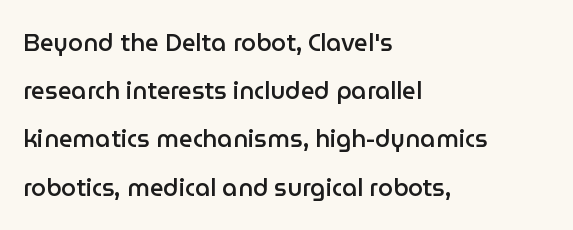
The image shows 24 px text type, upright; set left-aligned, loose line spacing (2.01x), normal letter spacing, not underlined.
